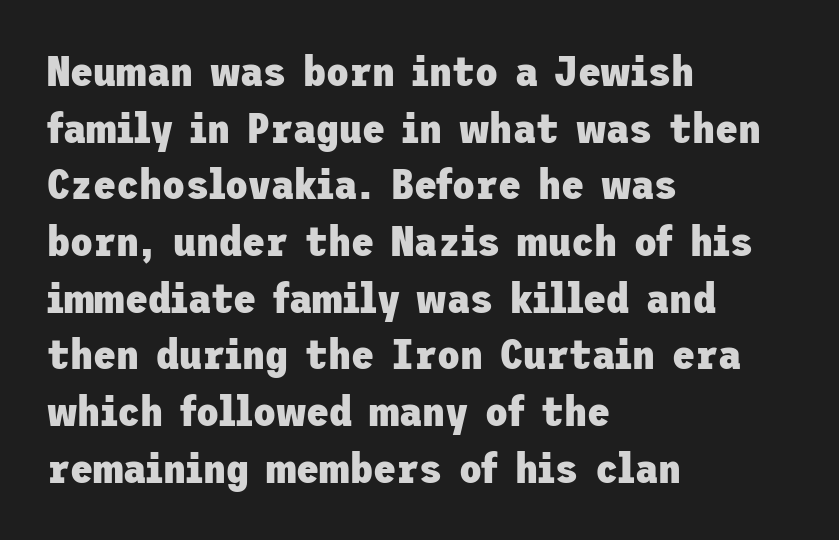
{"serif": "no", "italic": "no", "bold": "yes", "weight": "heavy", "width": "normal", "stroke_contrast": "low", "x_height": "medium", "underline": "no", "align": "left", "line_spacing": "normal", "line_spacing_ratio": 1.35, "letter_spacing": "normal", "letter_spacing_em": 0.0, "glyph_px": 42}
